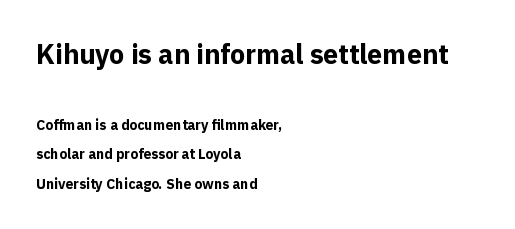
The image shows 27 px bold type, upright; set left-aligned, loose line spacing (2.11x), normal letter spacing, not underlined; the first (top) block is 1.93x larger.
